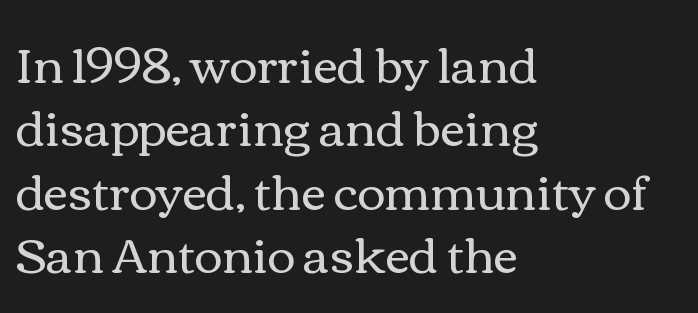
Q: Is the text bold? A: No.
Q: Is the text italic (slanted)? A: No, it is upright.
Q: Is the text underlined? A: No.
Q: How is the paragraph aligned? A: Left-aligned.
Q: Is the spacing between letters normal or unusually wide? A: Normal.
Q: Is the spacing between lines tight, normal or loose? A: Normal.
Q: Width (condensed, normal, or wide)? A: Wide.
Q: x-height? A: Medium.
Q: Monospaced? A: No.
